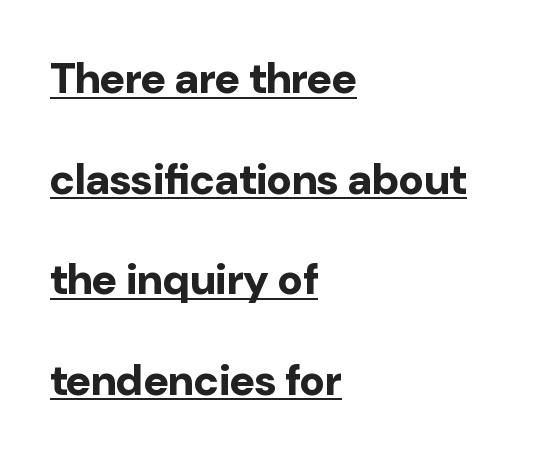
{"serif": "no", "italic": "no", "bold": "yes", "weight": "bold", "width": "normal", "stroke_contrast": "low", "x_height": "medium", "monospaced": "no", "underline": "yes", "align": "left", "line_spacing": "loose", "line_spacing_ratio": 2.34, "letter_spacing": "normal", "letter_spacing_em": 0.0, "glyph_px": 43}
